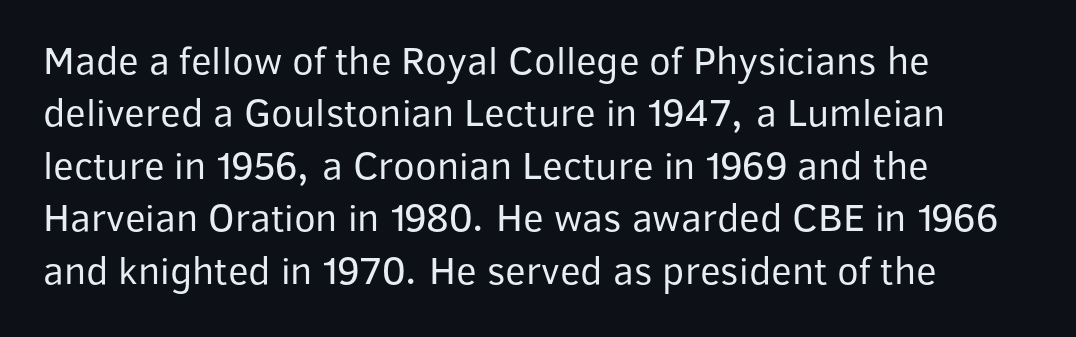
In terms of leading, this rendering sits right in the middle. This sample has the flowing, uneven cadence of proportional lettering. I'd call this a sans setting — the letters go barefoot. No chunkiness to these letters — they're not bold. Teacher's note: observe the even left margin — that is flush-left alignment.
